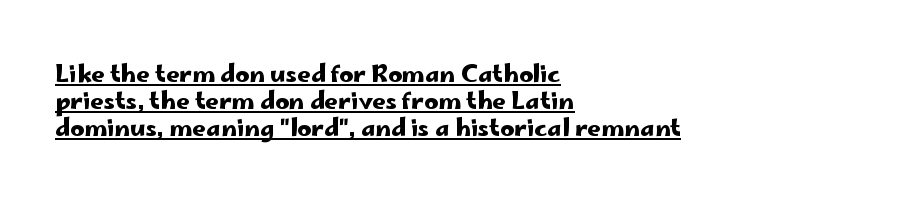
{"italic": "no", "underline": "yes", "align": "left", "line_spacing": "tight", "line_spacing_ratio": 1.13, "letter_spacing": "normal", "letter_spacing_em": 0.0, "glyph_px": 24}
